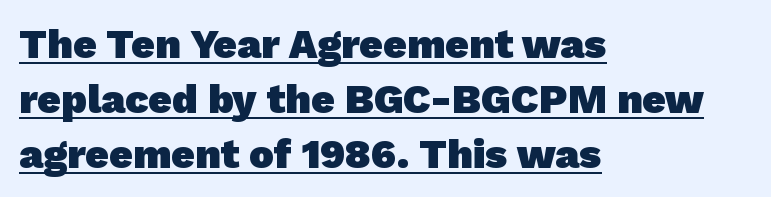
Q: Is the text bold? A: Yes.
Q: Is the typeface a serif or a sans-serif typeface? A: Sans-serif.
Q: Is the text underlined? A: Yes.
Q: How is the paragraph aligned? A: Left-aligned.
Q: Is the spacing between letters normal or unusually wide? A: Normal.
Q: Is the spacing between lines tight, normal or loose? A: Normal.
Q: Width (condensed, normal, or wide)? A: Normal.
Q: Stroke contrast? A: Low.
Q: x-height? A: Medium.
Q: Monospaced? A: No.
